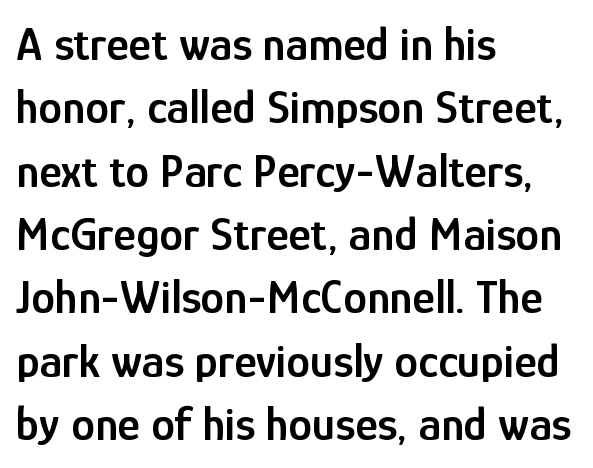
Standard letterfit; no display-style spreading of the glyphs. In terms of letterform style, serifs are entirely absent. Proportional: the letters do not fall into vertical columns. Notice how the stems are strictly vertical — no italics here. Short and long lines alike share a common starting point at left.
